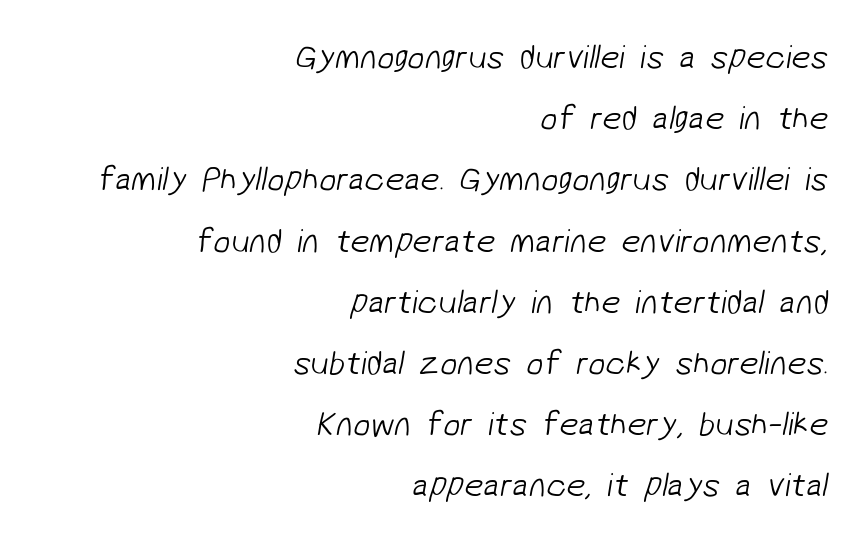
Q: Is the text bold? A: No.
Q: Is the typeface a serif or a sans-serif typeface? A: Sans-serif.
Q: Is the text underlined? A: No.
Q: How is the paragraph aligned? A: Right-aligned.
Q: Is the spacing between letters normal or unusually wide? A: Normal.
Q: Width (condensed, normal, or wide)? A: Normal.
Q: Stroke contrast? A: Low.
Q: x-height? A: Medium.
Q: Monospaced? A: No.
